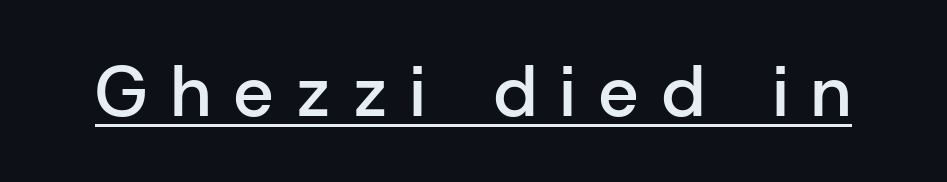
The image shows 71 px semibold sans-serif type, upright; set unusually wide letter spacing (+0.33 em), underlined; low stroke contrast and a medium x-height.
